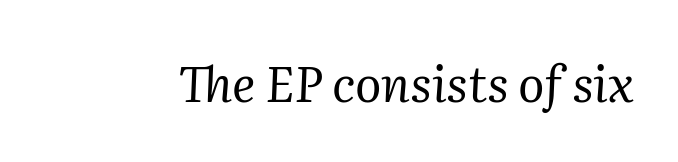
Q: Is the text bold? A: No.
Q: Is the text italic (slanted)? A: Yes, it leans right by about 2 degrees.
Q: Is the typeface a serif or a sans-serif typeface? A: Serif.
Q: Is the text underlined? A: No.
Q: Is the spacing between letters normal or unusually wide? A: Normal.
Q: Width (condensed, normal, or wide)? A: Normal.
Q: Stroke contrast? A: Medium.
Q: x-height? A: Medium.
Q: Monospaced? A: No.
